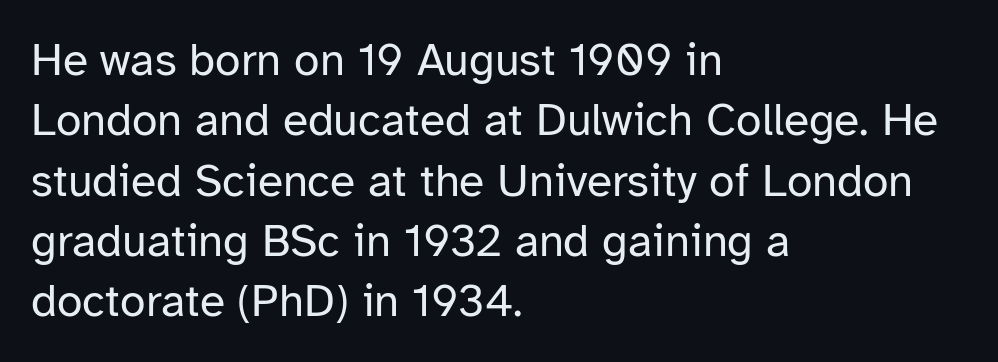
{"serif": "no", "italic": "no", "bold": "no", "weight": "regular", "width": "normal", "stroke_contrast": "low", "x_height": "medium", "monospaced": "no", "underline": "no", "align": "left", "line_spacing": "normal", "line_spacing_ratio": 1.31, "letter_spacing": "normal", "letter_spacing_em": 0.0, "glyph_px": 46}
